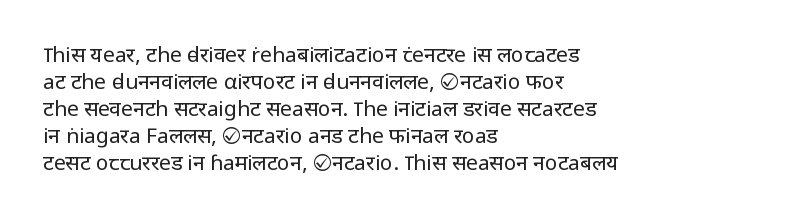
Q: Is the text bold? A: No.
Q: Is the text italic (slanted)? A: No, it is upright.
Q: Is the text underlined? A: No.
Q: How is the paragraph aligned? A: Left-aligned.
Q: Is the spacing between letters normal or unusually wide? A: Normal.
Q: Is the spacing between lines tight, normal or loose? A: Normal.
